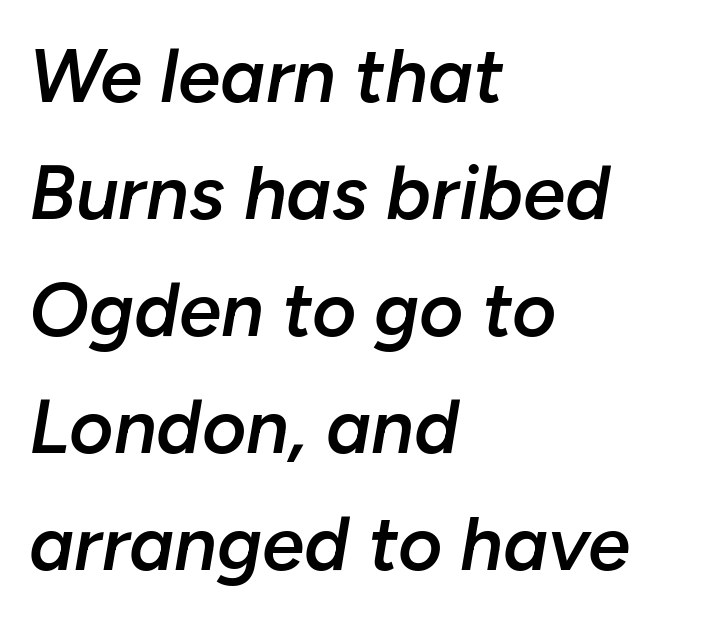
The image shows 76 px semibold type, italic (leaning right); set left-aligned, normal line spacing (1.54x), normal letter spacing, not underlined; low stroke contrast and a medium x-height.
